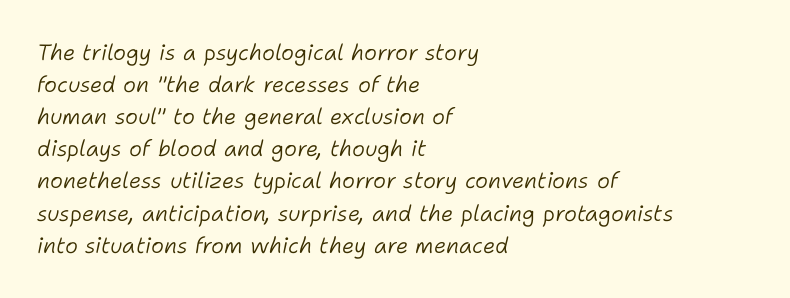
Q: Is the text bold? A: No.
Q: Is the text italic (slanted)? A: Yes, it leans right by about 11 degrees.
Q: Is the text underlined? A: No.
Q: How is the paragraph aligned? A: Left-aligned.
Q: Is the spacing between letters normal or unusually wide? A: Normal.
Q: Is the spacing between lines tight, normal or loose? A: Normal.
